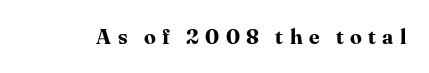
The image shows 21 px bold type, upright; set unusually wide letter spacing (+0.3 em), not underlined.
